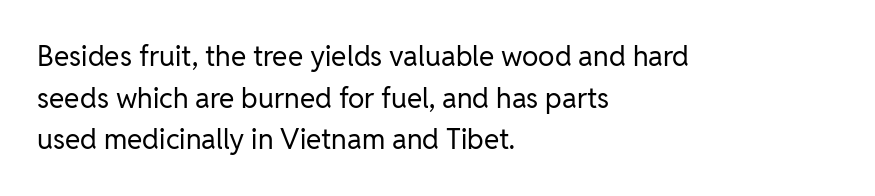
The image shows 28 px regular-weight sans-serif type, upright; set left-aligned, normal line spacing (1.49x), normal letter spacing, not underlined; low stroke contrast and a medium x-height.
